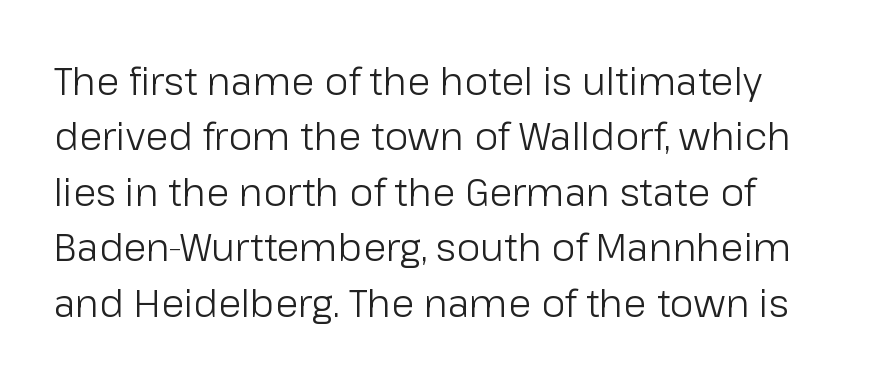
{"serif": "no", "italic": "no", "bold": "no", "weight": "light", "width": "normal", "stroke_contrast": "low", "x_height": "medium", "monospaced": "no", "underline": "no", "line_spacing": "normal", "line_spacing_ratio": 1.46, "letter_spacing": "normal", "letter_spacing_em": 0.0, "glyph_px": 38}
